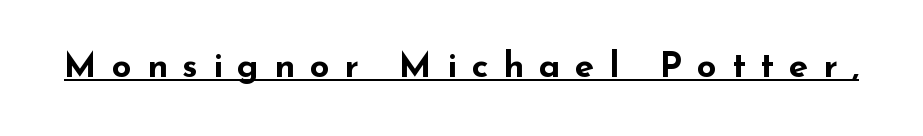
Q: Is the text bold? A: Yes.
Q: Is the text italic (slanted)? A: No, it is upright.
Q: Is the typeface a serif or a sans-serif typeface? A: Sans-serif.
Q: Is the text underlined? A: Yes.
Q: Is the spacing between letters normal or unusually wide? A: Unusually wide.
Q: Width (condensed, normal, or wide)? A: Wide.
Q: Stroke contrast? A: Low.
Q: x-height? A: Small.
Q: Monospaced? A: No.
